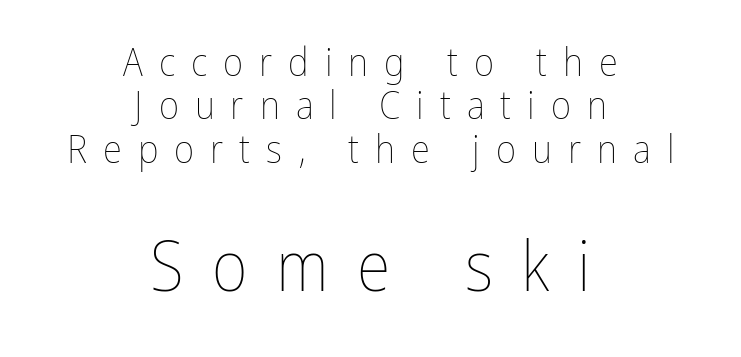
{"italic": "no", "bold": "no", "weight": "thin", "width": "condensed", "stroke_contrast": "low", "x_height": "medium", "monospaced": "no", "underline": "no", "align": "center", "line_spacing": "tight", "line_spacing_ratio": 1.11, "letter_spacing": "wide", "letter_spacing_em": 0.41, "larger_block": "second", "size_ratio": 1.77, "glyph_px": 69}
